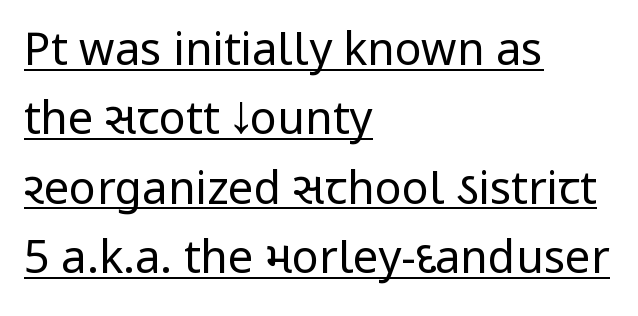
The image shows 45 px regular-weight, condensed sans-serif type, upright; set left-aligned, normal line spacing (1.54x), normal letter spacing, underlined; low stroke contrast and a large x-height.
